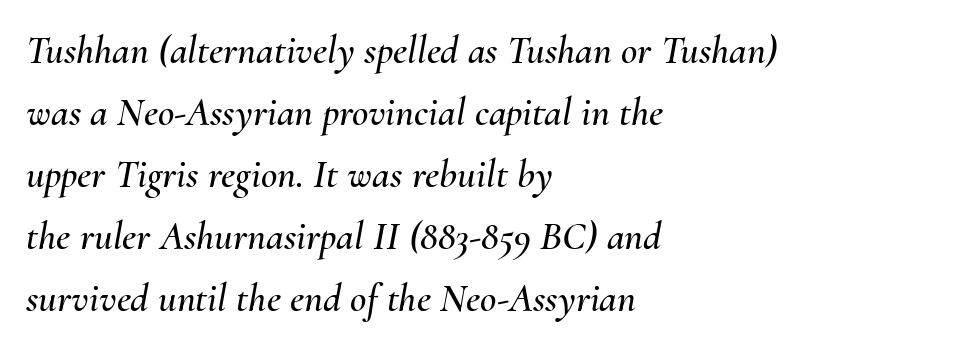
The image shows 40 px text type, italic (leaning right); set left-aligned, normal line spacing (1.55x), normal letter spacing, not underlined; medium stroke contrast and a small x-height.
